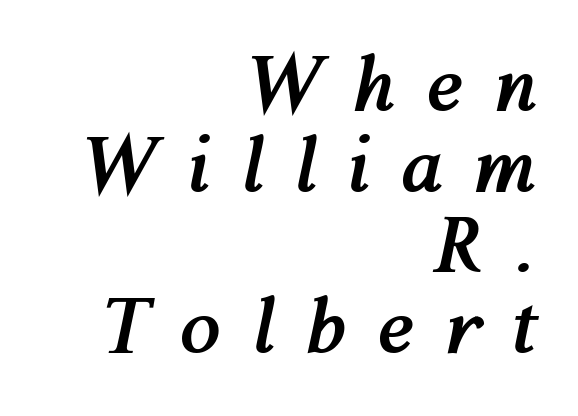
{"italic": "yes", "lean": "right", "slant_degrees": 12, "bold": "yes", "weight": "semibold", "width": "normal", "stroke_contrast": "medium", "x_height": "medium", "monospaced": "no", "underline": "no", "align": "right", "line_spacing": "tight", "line_spacing_ratio": 1.09, "letter_spacing": "wide", "letter_spacing_em": 0.42, "glyph_px": 74}
